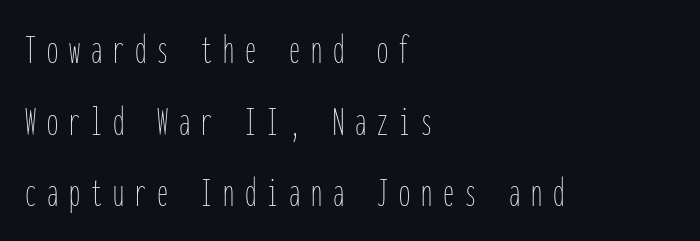
{"italic": "no", "bold": "no", "weight": "thin", "width": "condensed", "stroke_contrast": "low", "x_height": "medium", "monospaced": "yes", "underline": "no", "align": "left", "line_spacing": "normal", "line_spacing_ratio": 1.63, "letter_spacing": "wide", "letter_spacing_em": 0.25, "glyph_px": 44}
